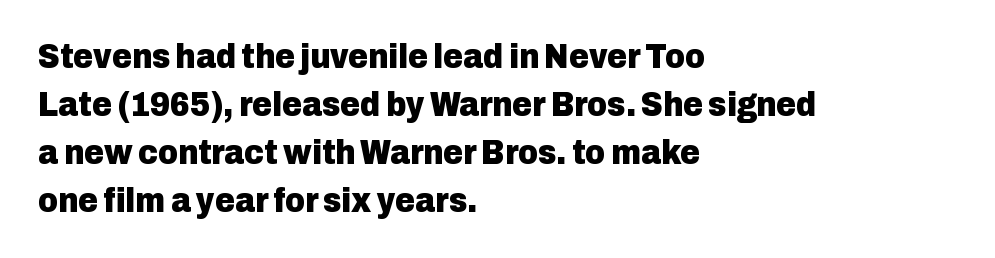
{"serif": "no", "italic": "no", "bold": "yes", "weight": "heavy", "width": "normal", "stroke_contrast": "low", "x_height": "medium", "monospaced": "no", "underline": "no", "align": "left", "line_spacing": "normal", "line_spacing_ratio": 1.41, "letter_spacing": "normal", "letter_spacing_em": 0.0, "glyph_px": 34}
